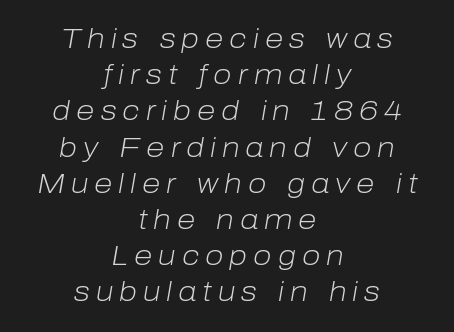
{"italic": "yes", "lean": "right", "slant_degrees": 10, "bold": "no", "underline": "no", "align": "center", "line_spacing": "normal", "line_spacing_ratio": 1.34, "letter_spacing": "wide", "letter_spacing_em": 0.22, "glyph_px": 27}
